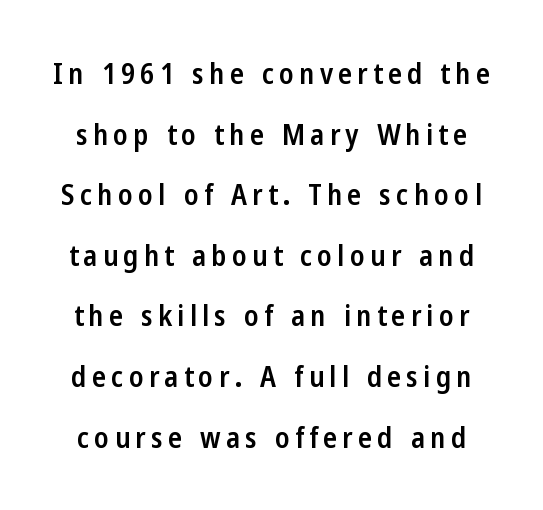
The image shows 29 px semibold, condensed sans-serif type, upright; set loose line spacing (2.09x), not underlined; low stroke contrast and a medium x-height.
